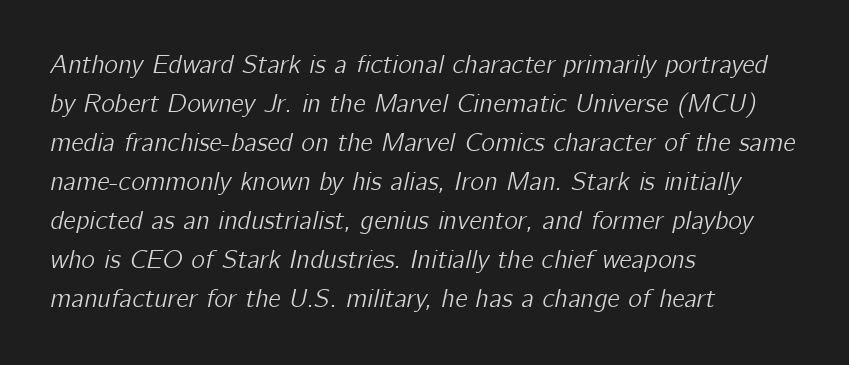
{"italic": "yes", "lean": "right", "slant_degrees": 12, "underline": "no", "align": "left", "line_spacing": "normal", "line_spacing_ratio": 1.5, "letter_spacing": "normal", "letter_spacing_em": 0.0, "glyph_px": 26}
